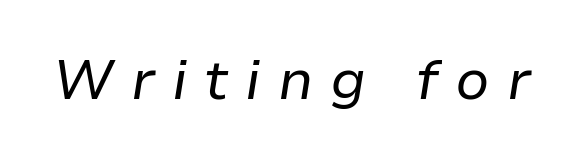
Q: Is the text bold? A: No.
Q: Is the text italic (slanted)? A: Yes, it leans right by about 9 degrees.
Q: Is the text underlined? A: No.
Q: Is the spacing between letters normal or unusually wide? A: Unusually wide.
Q: Width (condensed, normal, or wide)? A: Normal.
Q: Stroke contrast? A: Low.
Q: x-height? A: Medium.
Q: Monospaced? A: No.
